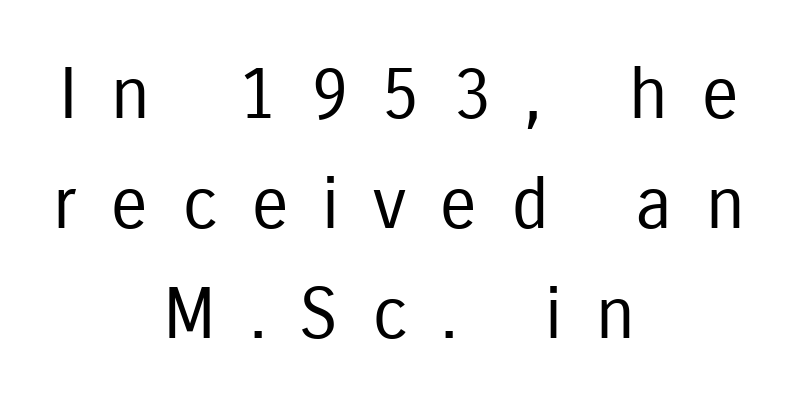
The font's upright variant was chosen for this text. These lines are centered, leaving both edges ragged. Evenly set lines give the paragraph a standard silhouette. The rendering inserts visible extra space after every character. To sum up the face: it is a sans, with no serifs.
